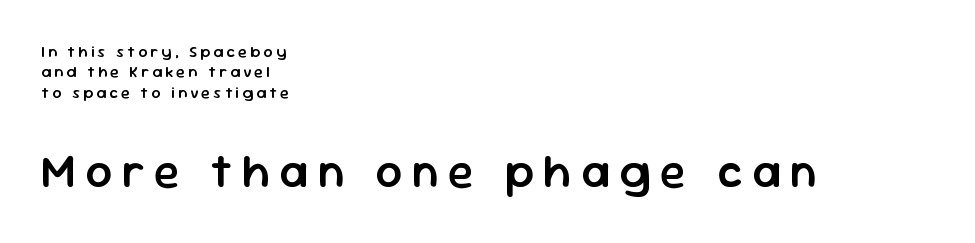
{"serif": "no", "italic": "no", "bold": "semi", "weight": "semibold", "width": "normal", "stroke_contrast": "low", "x_height": "medium", "monospaced": "no", "underline": "no", "align": "left", "line_spacing": "normal", "line_spacing_ratio": 1.28, "letter_spacing": "wide", "letter_spacing_em": 0.2, "larger_block": "second", "size_ratio": 2.94, "glyph_px": 47}
